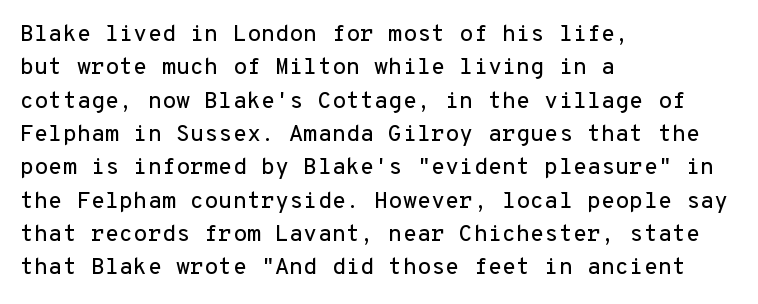
{"italic": "no", "underline": "no", "align": "left", "line_spacing": "normal", "line_spacing_ratio": 1.45, "letter_spacing": "normal", "letter_spacing_em": 0.0, "glyph_px": 23}
